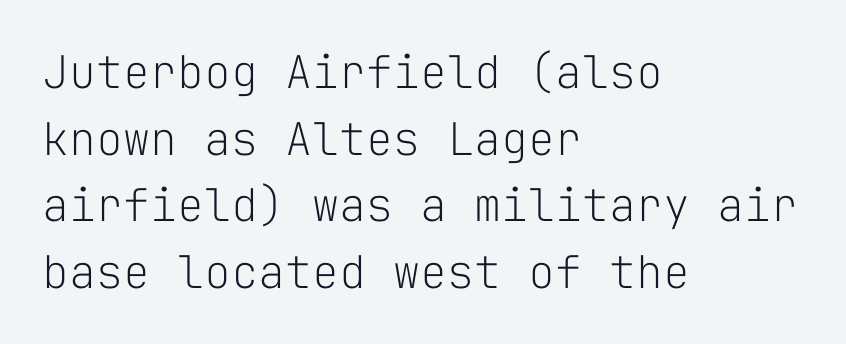
The image shows 45 px light sans-serif type, upright, monospaced; set left-aligned, normal line spacing (1.48x), normal letter spacing, not underlined; low stroke contrast and a medium x-height.
